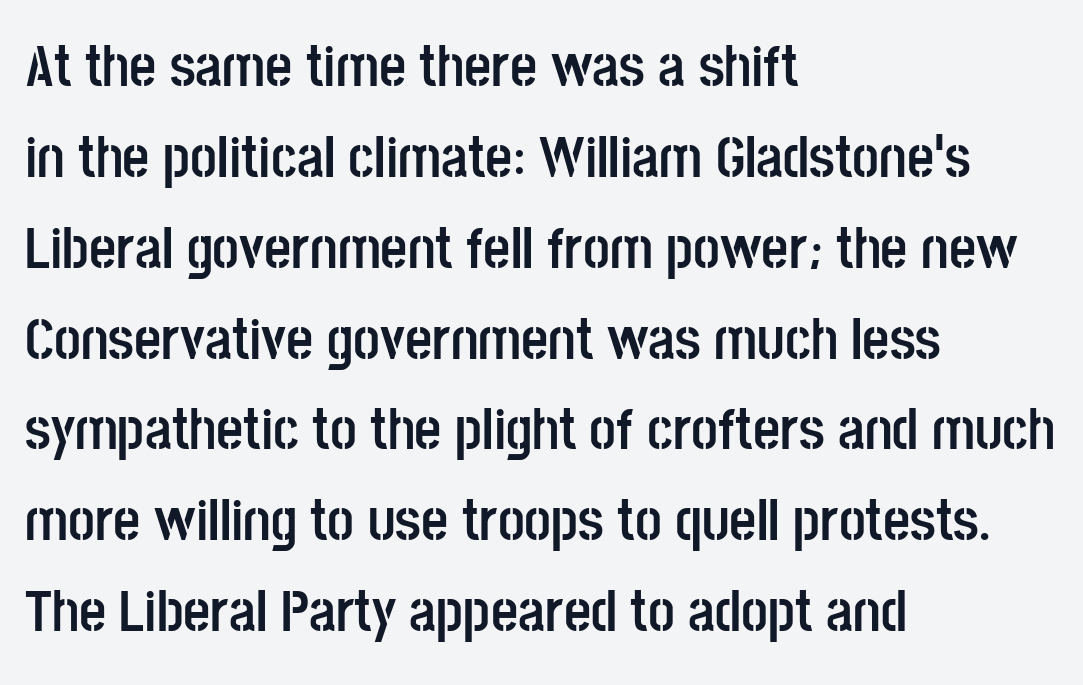
Q: Is the text bold? A: Yes.
Q: Is the text italic (slanted)? A: No, it is upright.
Q: Is the typeface a serif or a sans-serif typeface? A: Sans-serif.
Q: Is the text underlined? A: No.
Q: How is the paragraph aligned? A: Left-aligned.
Q: Is the spacing between letters normal or unusually wide? A: Normal.
Q: Is the spacing between lines tight, normal or loose? A: Normal.
Q: Width (condensed, normal, or wide)? A: Condensed.
Q: Stroke contrast? A: Low.
Q: x-height? A: Large.
Q: Monospaced? A: No.
